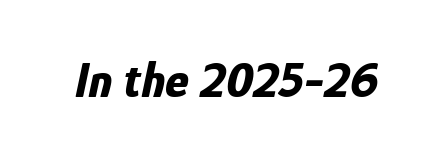
Is this a fixed-width face? No — the glyphs have proportional, varying widths. This sample uses an oblique cut, with every glyph tilted off the vertical. Honestly, there is no underline to notice here at all. As a designer I'd log this as weight 700, bold.
